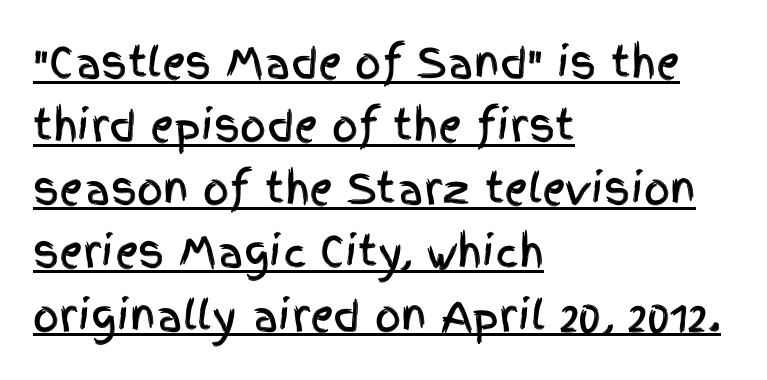
Whoever set this chose a conventional vertical rhythm. Serif or sans? Sans — the stroke terminals are bare. These lines are rendered in a variable-pitch font. The rag falls on the right side of this text block.
